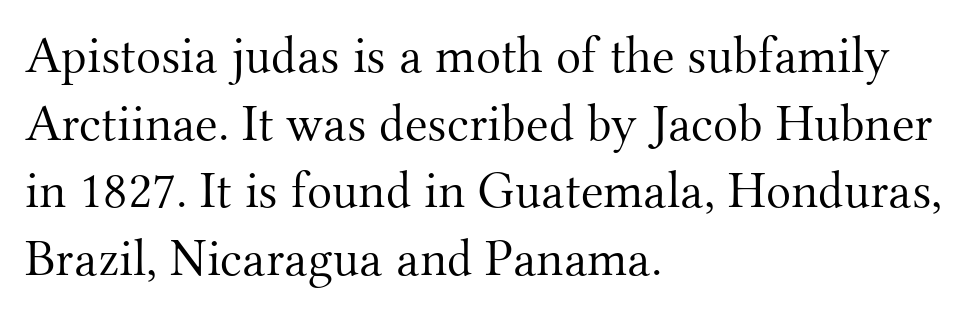
{"serif": "yes", "italic": "no", "bold": "no", "weight": "light", "width": "normal", "stroke_contrast": "medium", "x_height": "small", "monospaced": "no", "underline": "no", "align": "left", "line_spacing": "normal", "line_spacing_ratio": 1.3, "letter_spacing": "normal", "letter_spacing_em": 0.0, "glyph_px": 52}
